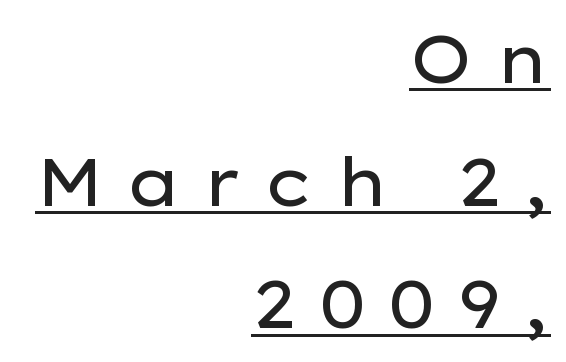
The image shows 67 px regular-weight, wide sans-serif type, upright; set right-aligned, line spacing 1.83x, unusually wide letter spacing (+0.31 em), underlined; low stroke contrast and a medium x-height.
